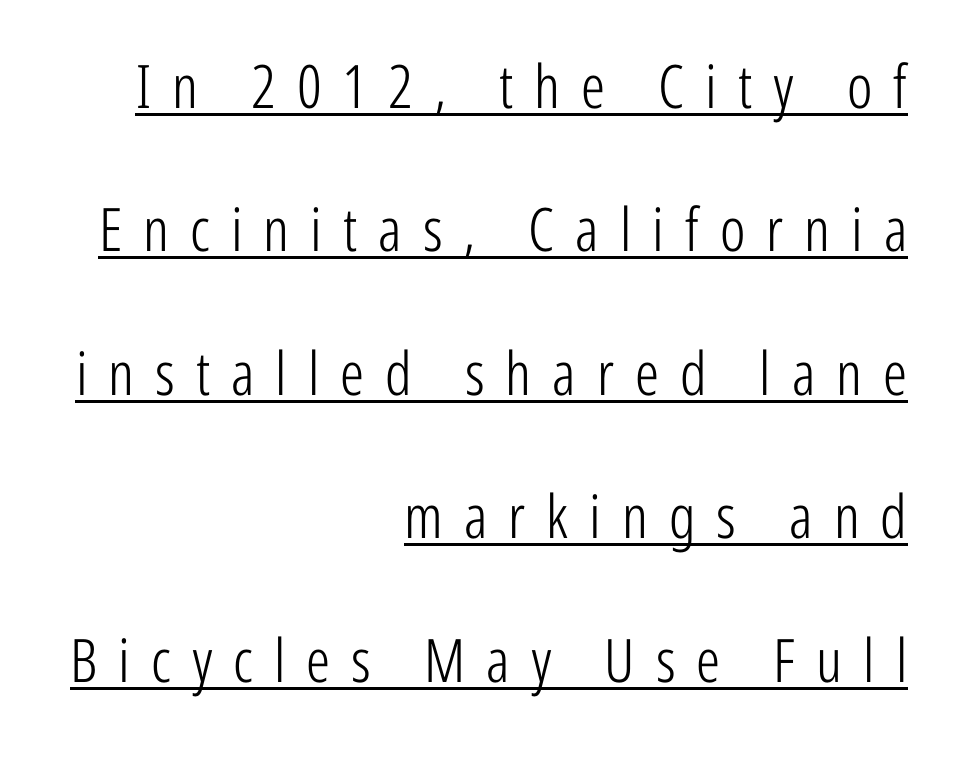
This rendering uses right alignment, leaving the left contour irregular. The typesetting does not lean heavy: it is not bold. Is this a sans? Yes — the strokes have no serifs. This block would shrink considerably if given ordinary leading; it's expanded now. This sample has the flowing, uneven cadence of proportional lettering. Is the letter spacing exaggerated? Yes — the characters are pushed far apart.
